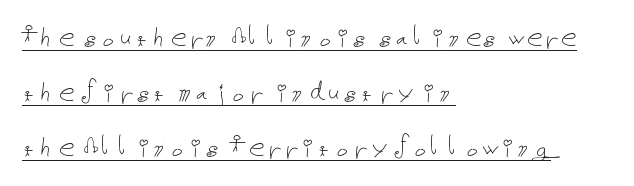
{"italic": "no", "bold": "no", "weight": "thin", "width": "normal", "stroke_contrast": "low", "x_height": "medium", "underline": "yes", "align": "left", "line_spacing_ratio": 1.77, "letter_spacing": "normal", "letter_spacing_em": 0.0, "glyph_px": 31}
